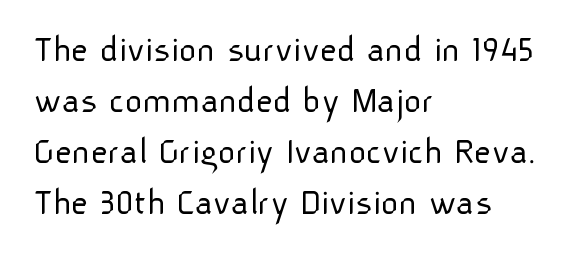
{"serif": "no", "italic": "no", "bold": "no", "weight": "light", "width": "normal", "stroke_contrast": "low", "x_height": "medium", "monospaced": "no", "underline": "no", "align": "left", "line_spacing": "normal", "line_spacing_ratio": 1.34, "letter_spacing": "normal", "letter_spacing_em": 0.0, "glyph_px": 38}
